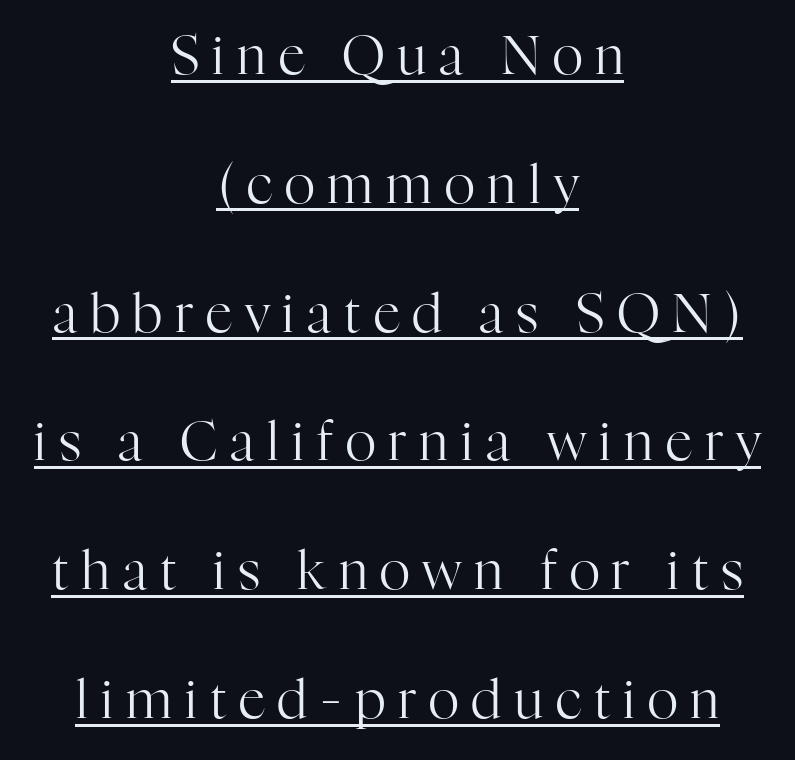
Q: Is the text bold? A: No.
Q: Is the text italic (slanted)? A: No, it is upright.
Q: Is the typeface a serif or a sans-serif typeface? A: Serif.
Q: Is the text underlined? A: Yes.
Q: How is the paragraph aligned? A: Centered.
Q: Is the spacing between letters normal or unusually wide? A: Unusually wide.
Q: Is the spacing between lines tight, normal or loose? A: Loose.
Q: Width (condensed, normal, or wide)? A: Normal.
Q: Stroke contrast? A: High.
Q: x-height? A: Medium.
Q: Monospaced? A: No.
